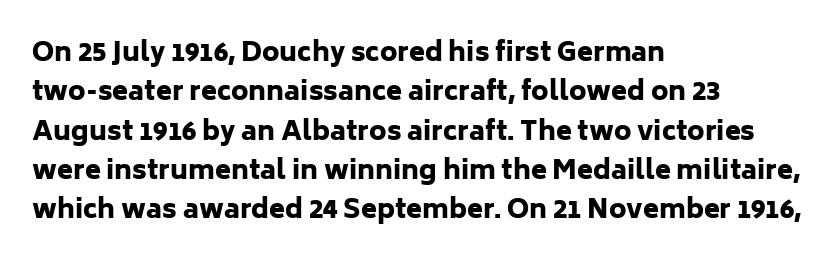
Typeset ragged right — the left edge is the straight one. The passage shown is not underscored anywhere. The lettering stays uniformly vertical, giving the passage a roman look. Short note: letters normally spaced.
